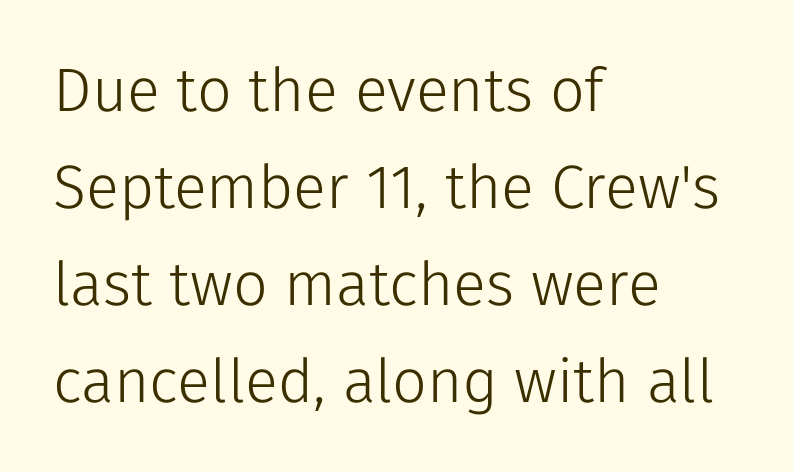
{"serif": "no", "italic": "no", "bold": "no", "weight": "light", "width": "normal", "stroke_contrast": "low", "x_height": "medium", "monospaced": "no", "underline": "no", "align": "left", "line_spacing": "normal", "line_spacing_ratio": 1.59, "letter_spacing": "normal", "letter_spacing_em": 0.0, "glyph_px": 61}
